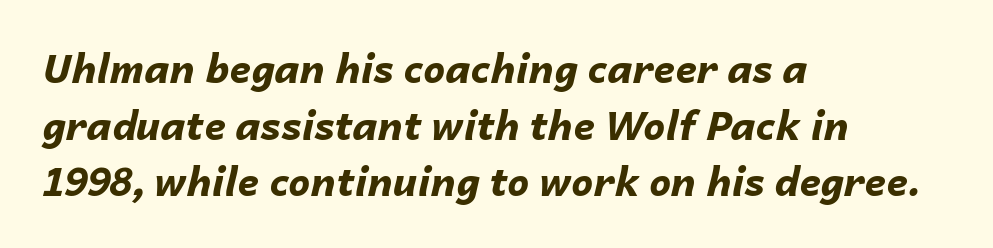
The image shows 39 px bold type, italic (leaning right); set left-aligned, normal line spacing (1.45x), normal letter spacing, not underlined; low stroke contrast and a medium x-height.
